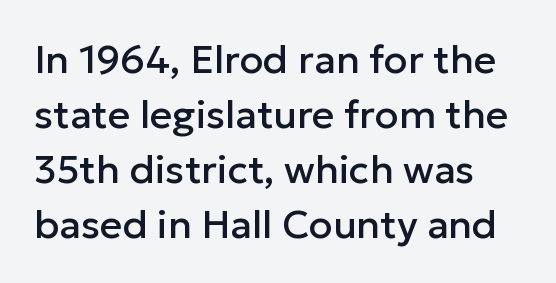
Q: Is the text italic (slanted)? A: No, it is upright.
Q: Is the typeface a serif or a sans-serif typeface? A: Sans-serif.
Q: Is the text underlined? A: No.
Q: Is the spacing between letters normal or unusually wide? A: Normal.
Q: Is the spacing between lines tight, normal or loose? A: Normal.
Q: Width (condensed, normal, or wide)? A: Normal.
Q: Stroke contrast? A: Low.
Q: x-height? A: Medium.
Q: Monospaced? A: No.
